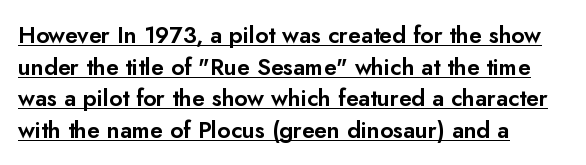
{"italic": "no", "underline": "yes", "align": "left", "line_spacing": "normal", "line_spacing_ratio": 1.37, "letter_spacing": "normal", "letter_spacing_em": 0.0, "glyph_px": 23}
